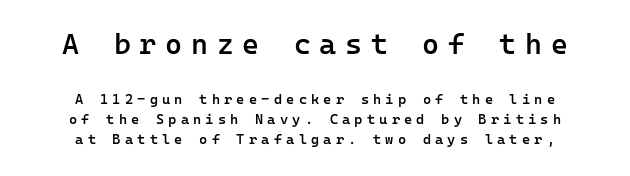
{"serif": "no", "italic": "no", "bold": "semi", "weight": "semibold", "width": "normal", "stroke_contrast": "low", "x_height": "medium", "monospaced": "yes", "underline": "no", "align": "center", "line_spacing": "normal", "line_spacing_ratio": 1.42, "letter_spacing": "wide", "letter_spacing_em": 0.3, "larger_block": "first", "size_ratio": 2.07, "glyph_px": 29}
